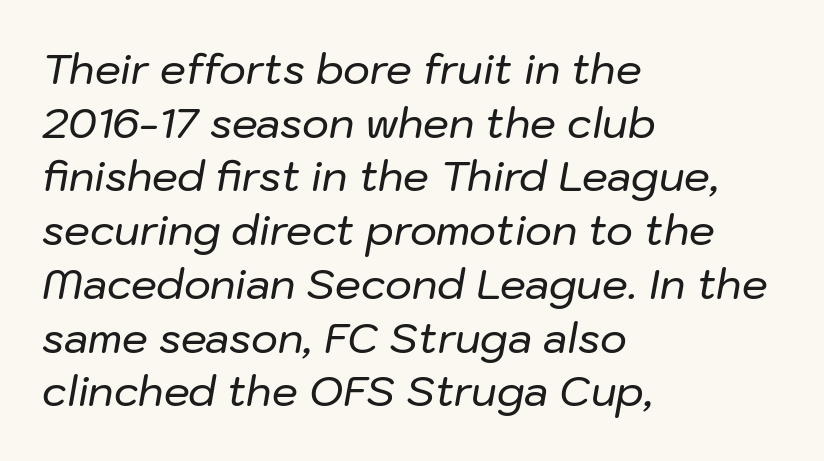
Does the leading feel generous? No, just average. Posture: slanted. Check the space under the baseline: it is left empty. The passage shown is typed in a proportional face where columns would drift. Does the copy run flush right? No — it runs flush left.
